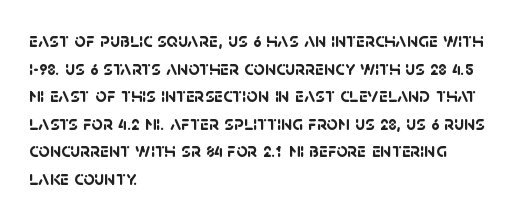
Caption: bold face, heavy strokes. The space directly below the letters is spotless. Letter spacing: default. The text block is weighted toward the left margin, trailing off unevenly rightward. The lines sit at an ordinary, default distance from one another.
